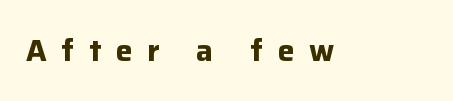
Characters remain perfectly vertical along every line. This rendering widens character spacing well past its baseline value. Each row of text sits above clean, open space. Do the characters align in a grid? No, the font is proportional. A full-strength bold gives these letters their thick strokes.
